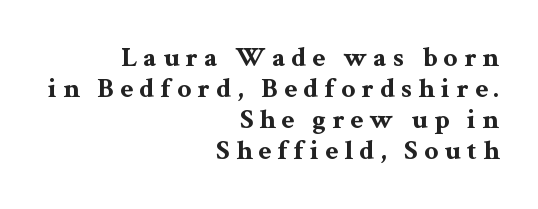
{"serif": "yes", "italic": "no", "bold": "yes", "weight": "bold", "width": "wide", "stroke_contrast": "medium", "x_height": "medium", "monospaced": "no", "underline": "no", "align": "right", "line_spacing": "tight", "line_spacing_ratio": 1.11, "letter_spacing": "wide", "letter_spacing_em": 0.22, "glyph_px": 28}
